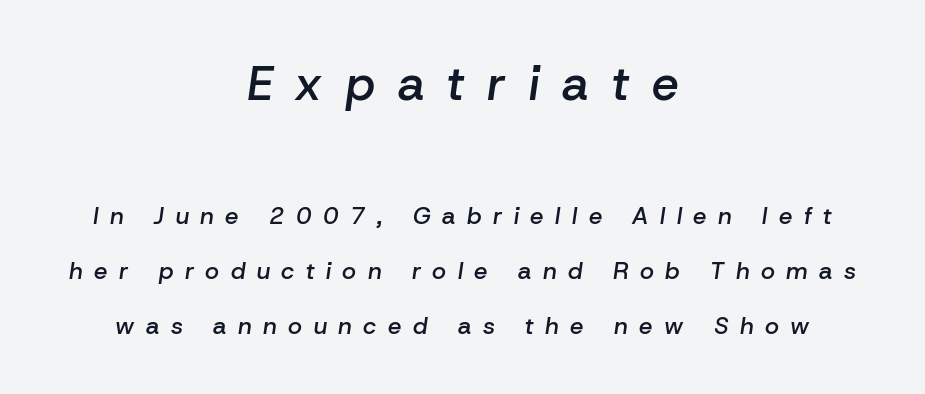
{"italic": "yes", "lean": "right", "slant_degrees": 8, "bold": "semi", "weight": "semibold", "width": "normal", "stroke_contrast": "low", "x_height": "medium", "monospaced": "no", "underline": "no", "align": "center", "line_spacing": "loose", "line_spacing_ratio": 2.29, "letter_spacing": "wide", "letter_spacing_em": 0.48, "larger_block": "first", "size_ratio": 2.0, "glyph_px": 48}
